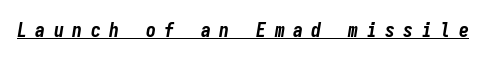
Observe the lean: these are italic letterforms. Does a line run under the words? Yes, clearly. There is plenty of visible air inserted between adjacent glyphs. Heavy, bold letterforms.
